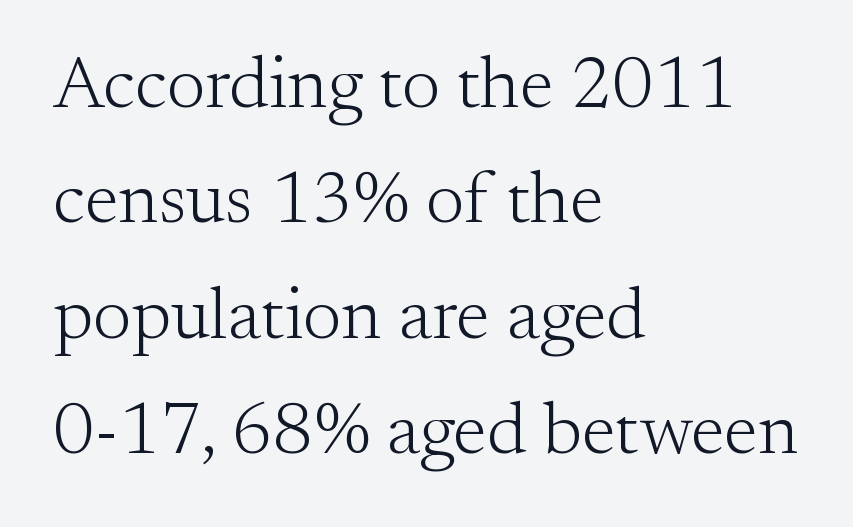
Unmarked baselines from the first word to the last. The letters advance in unequal steps, a hallmark of proportional type. Is there much room between lines? A standard amount, neither cramped nor airy. When letters stand straight like this, we call the style roman or upright.
